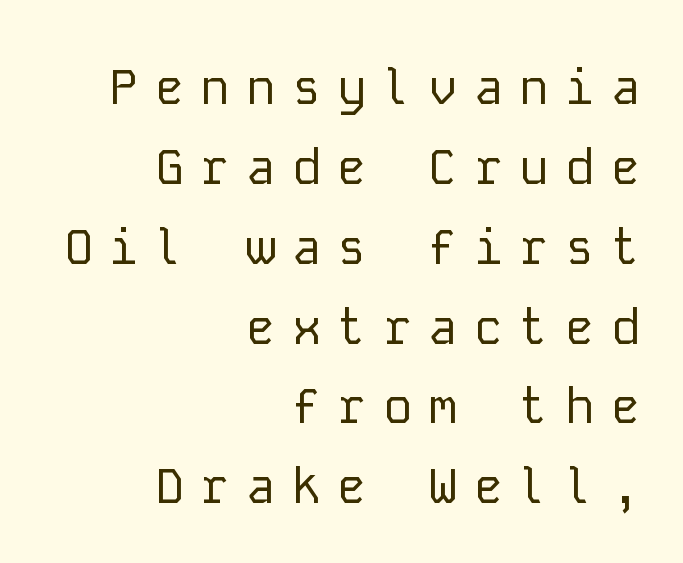
Q: Is the text bold? A: No.
Q: Is the text italic (slanted)? A: No, it is upright.
Q: Is the typeface a serif or a sans-serif typeface? A: Sans-serif.
Q: Is the text underlined? A: No.
Q: How is the paragraph aligned? A: Right-aligned.
Q: Is the spacing between letters normal or unusually wide? A: Unusually wide.
Q: Is the spacing between lines tight, normal or loose? A: Normal.
Q: Width (condensed, normal, or wide)? A: Normal.
Q: Stroke contrast? A: Low.
Q: x-height? A: Medium.
Q: Monospaced? A: Yes.
